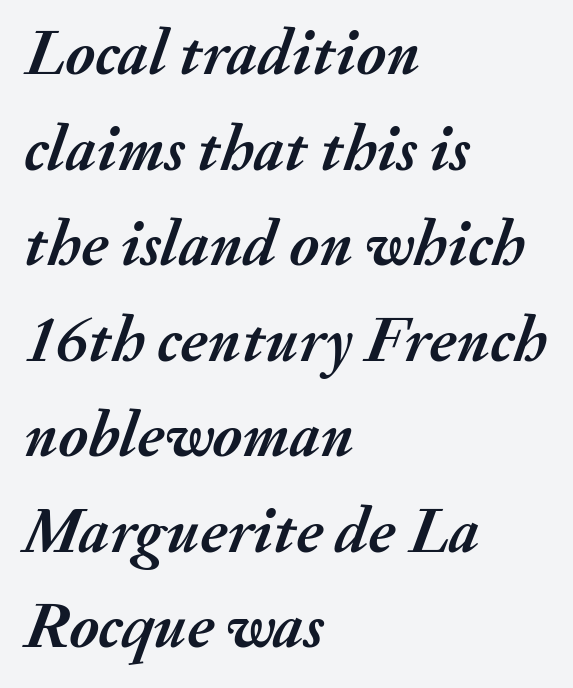
{"italic": "yes", "lean": "right", "slant_degrees": 20, "bold": "yes", "weight": "semibold", "width": "normal", "stroke_contrast": "medium", "x_height": "small", "monospaced": "no", "underline": "no", "align": "left", "line_spacing": "normal", "line_spacing_ratio": 1.47, "letter_spacing": "normal", "letter_spacing_em": 0.0, "glyph_px": 65}
